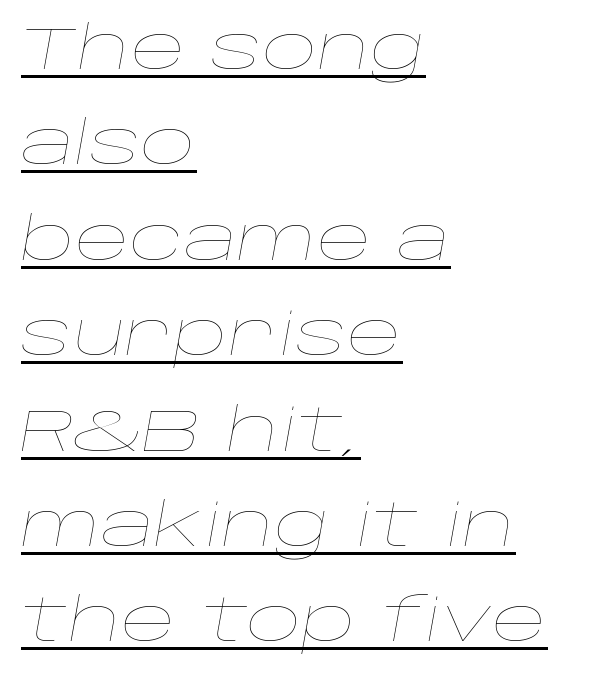
The image shows 60 px thin, wide type, italic (leaning right); set left-aligned, normal line spacing (1.59x), normal letter spacing, underlined; low stroke contrast and a large x-height.
